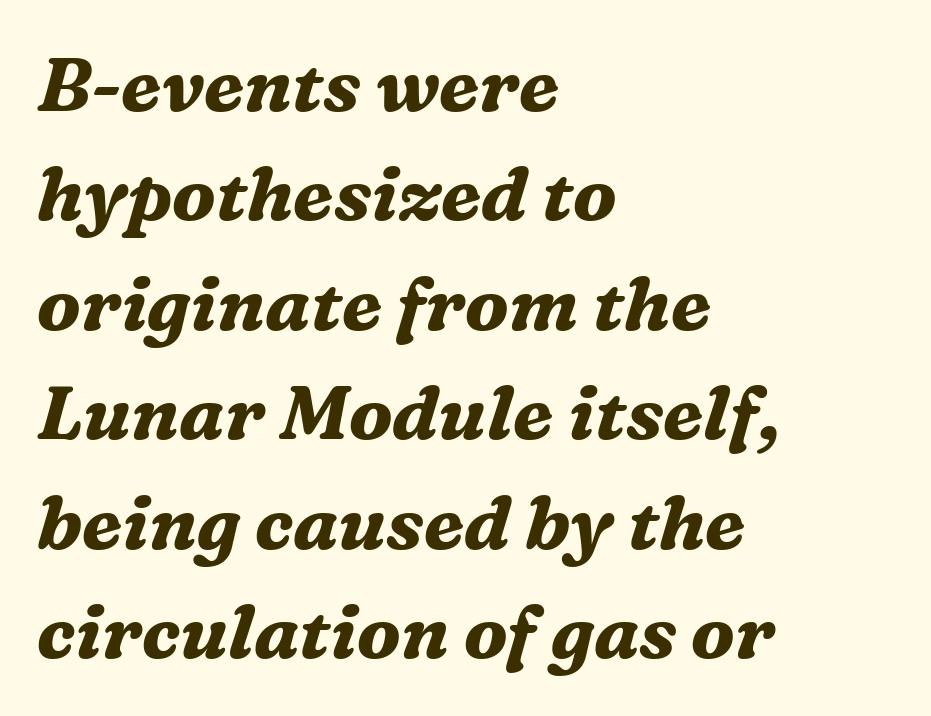
{"serif": "yes", "italic": "yes", "lean": "right", "slant_degrees": 16, "bold": "yes", "weight": "bold", "width": "normal", "stroke_contrast": "medium", "x_height": "medium", "monospaced": "no", "underline": "no", "align": "left", "line_spacing": "normal", "line_spacing_ratio": 1.46, "letter_spacing": "normal", "letter_spacing_em": 0.0, "glyph_px": 75}
